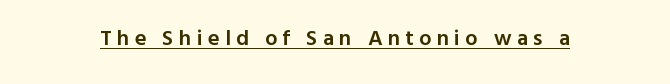
Characters follow at a spacing far wider than the type designer built in. The passage shown is semibold, sitting just below true bold. The glyphs are accompanied by a horizontal stroke just below them. The letters stand straight up with perfectly vertical stems.
